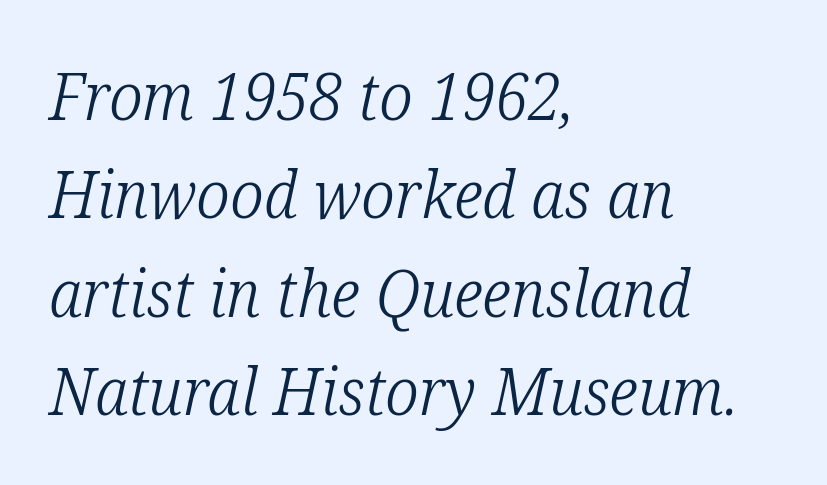
Proportional: the letters do not fall into vertical columns. This rendering features lettering with no underline. Would a proofreader flag this as italicized? Yes. Look at the bottom of the vertical strokes: they flare into serifs here. The weight would be labelled regular, book, light, or lighter still. The ragged edge is on the right, which tells us the setting is flush left.
